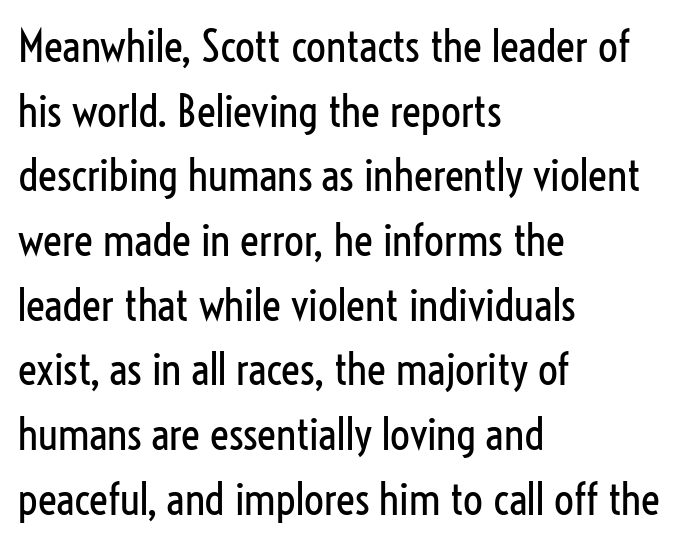
The image shows 44 px regular-weight, condensed sans-serif type, upright; set left-aligned, normal line spacing (1.47x), normal letter spacing, not underlined; low stroke contrast and a medium x-height.
